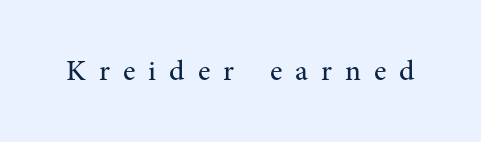
{"serif": "yes", "italic": "no", "bold": "no", "weight": "regular", "width": "normal", "stroke_contrast": "medium", "x_height": "medium", "monospaced": "no", "underline": "no", "letter_spacing": "wide", "letter_spacing_em": 0.45, "glyph_px": 29}
